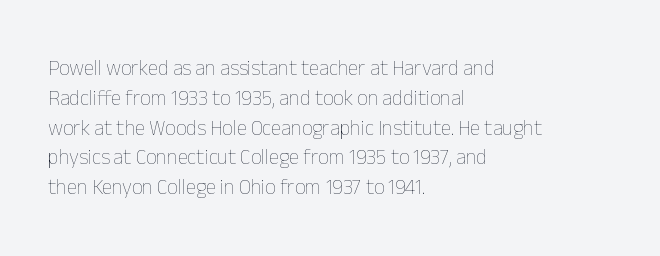
{"italic": "no", "bold": "no", "underline": "no", "align": "left", "line_spacing": "normal", "line_spacing_ratio": 1.42, "letter_spacing": "normal", "letter_spacing_em": 0.0, "glyph_px": 21}
